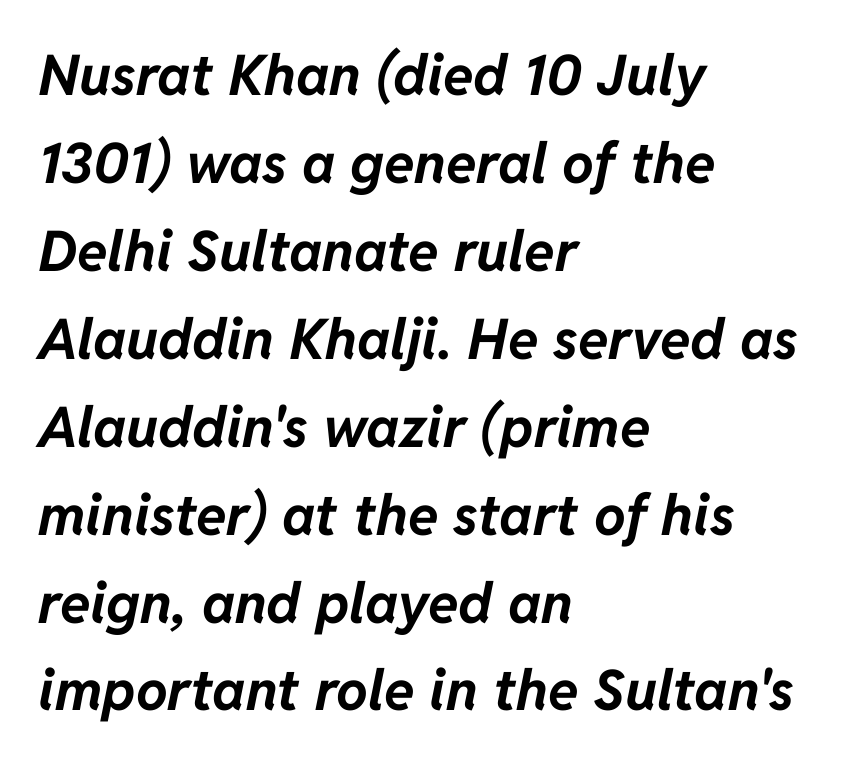
{"italic": "yes", "lean": "right", "slant_degrees": 11, "bold": "yes", "weight": "bold", "width": "normal", "stroke_contrast": "low", "x_height": "medium", "monospaced": "no", "underline": "no", "align": "left", "line_spacing": "normal", "line_spacing_ratio": 1.57, "letter_spacing": "normal", "letter_spacing_em": 0.0, "glyph_px": 56}
